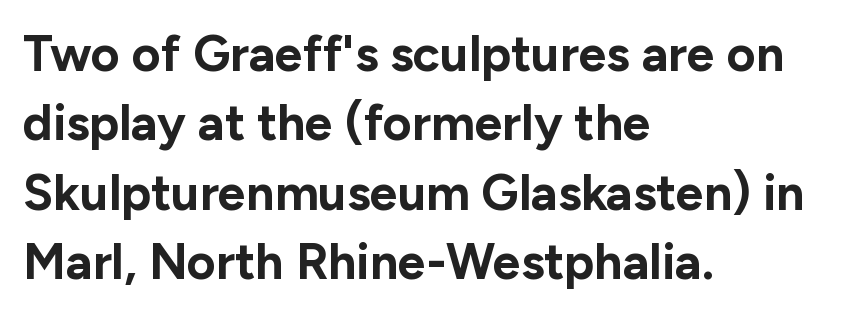
The image shows 50 px bold sans-serif type, upright; set left-aligned, normal line spacing (1.39x), normal letter spacing, not underlined; low stroke contrast and a medium x-height.
